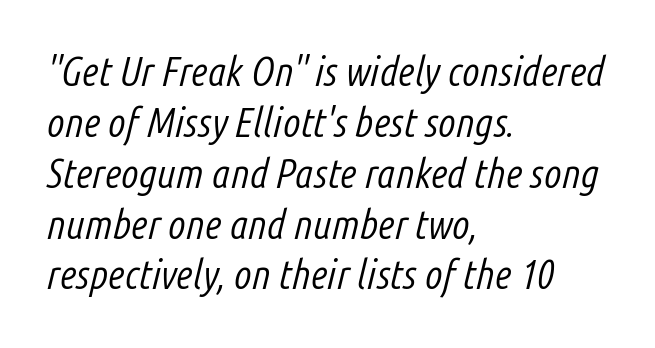
The image shows 41 px light, condensed type, italic (leaning right); set left-aligned, line spacing 1.24x, normal letter spacing, not underlined; low stroke contrast and a medium x-height.
